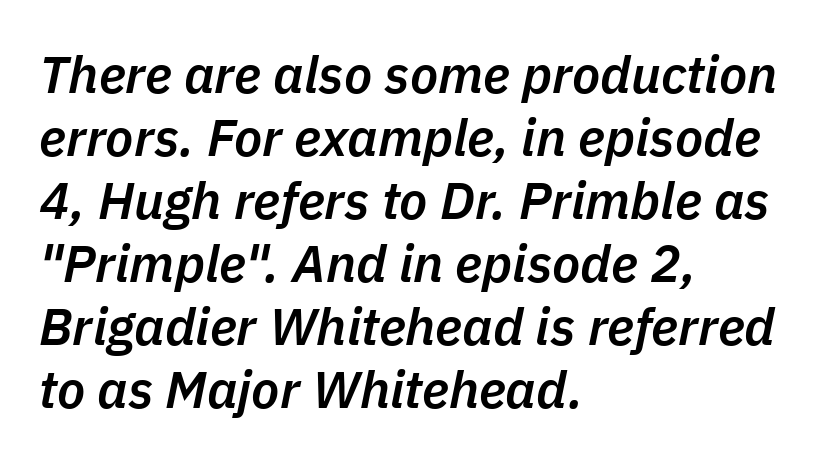
Look at the stroke-to-counter ratio: somewhat heavy, a semibold. The face used here is rendered with its standard letterfit. Proportional: the letters do not fall into vertical columns. The specimen reads as italic at a glance. The zone under the glyphs is completely vacant.
